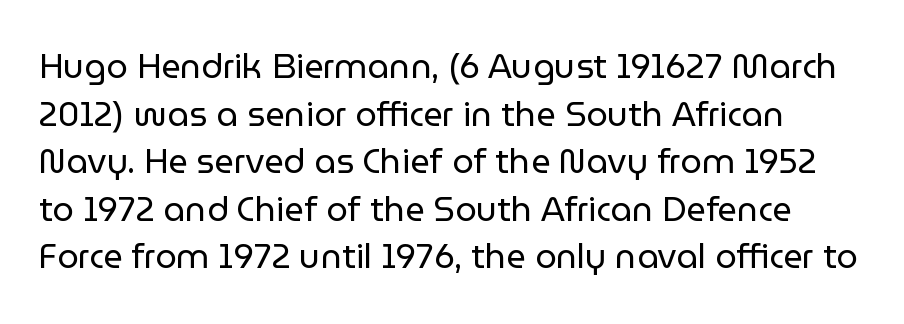
Is the stroke heavy? The answer is a plain regular-or-lighter. Quick note: not italic, upright. The passage shown is typed in a proportional face where columns would drift. Each word holds together tightly as a unit, with standard inter-letter gaps. This block has exactly the height ordinary leading produces.
